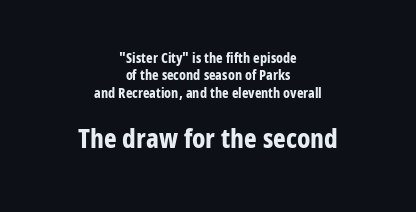
Q: Is the text bold? A: Yes.
Q: Is the text italic (slanted)? A: No, it is upright.
Q: Is the text underlined? A: No.
Q: How is the paragraph aligned? A: Centered.
Q: Is the spacing between letters normal or unusually wide? A: Normal.
Q: Which block of text is set in a larger size, the first (top) or the second (bottom)? A: The second (bottom) one.
